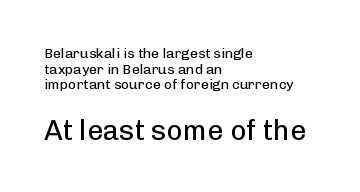
Q: Is the text bold? A: No.
Q: Is the text italic (slanted)? A: No, it is upright.
Q: Is the typeface a serif or a sans-serif typeface? A: Sans-serif.
Q: Is the text underlined? A: No.
Q: How is the paragraph aligned? A: Left-aligned.
Q: Is the spacing between letters normal or unusually wide? A: Normal.
Q: Is the spacing between lines tight, normal or loose? A: Tight.
Q: Which block of text is set in a larger size, the first (top) or the second (bottom)? A: The second (bottom) one.
Q: Width (condensed, normal, or wide)? A: Normal.
Q: Stroke contrast? A: Low.
Q: x-height? A: Medium.
Q: Monospaced? A: No.
